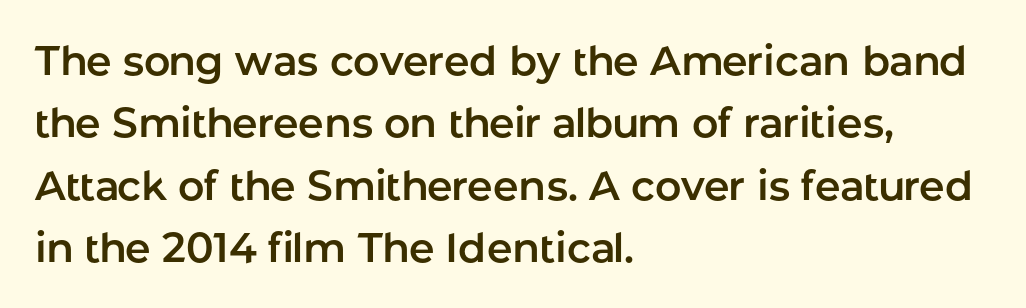
{"serif": "no", "italic": "no", "width": "normal", "stroke_contrast": "low", "x_height": "medium", "monospaced": "no", "underline": "no", "align": "left", "line_spacing": "normal", "line_spacing_ratio": 1.52, "letter_spacing": "normal", "letter_spacing_em": 0.0, "glyph_px": 41}
